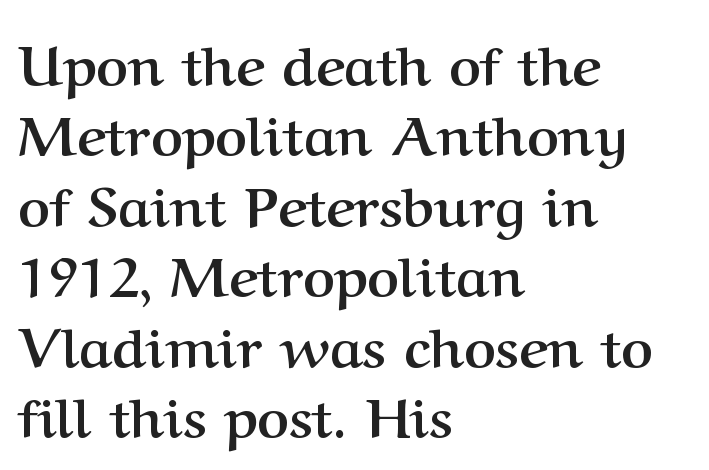
Q: Is the text bold? A: Yes.
Q: Is the text italic (slanted)? A: No, it is upright.
Q: Is the typeface a serif or a sans-serif typeface? A: Serif.
Q: Is the text underlined? A: No.
Q: How is the paragraph aligned? A: Left-aligned.
Q: Is the spacing between letters normal or unusually wide? A: Normal.
Q: Is the spacing between lines tight, normal or loose? A: Normal.
Q: Width (condensed, normal, or wide)? A: Normal.
Q: Stroke contrast? A: Medium.
Q: x-height? A: Medium.
Q: Monospaced? A: No.
